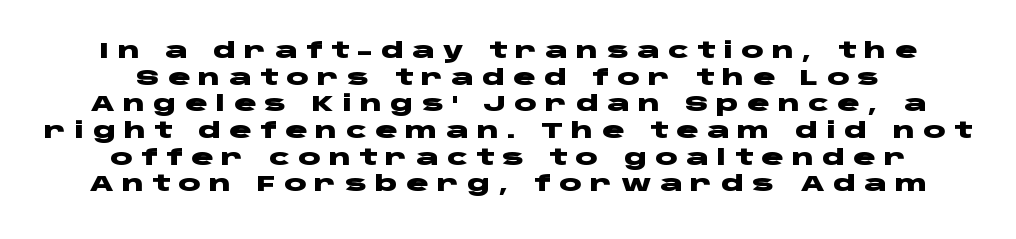
Q: Is the text bold? A: Yes.
Q: Is the text italic (slanted)? A: No, it is upright.
Q: Is the text underlined? A: No.
Q: Is the spacing between letters normal or unusually wide? A: Unusually wide.
Q: Is the spacing between lines tight, normal or loose? A: Normal.
